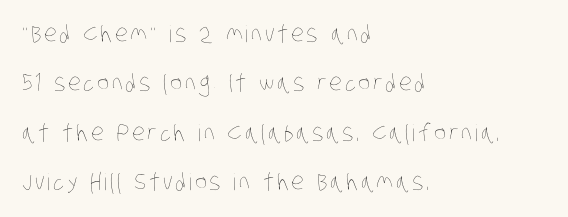
The words here are not underlined. Is the type heavy? It reads as light-to-regular instead. Where is the straight margin? On the left. Leading: increased.
